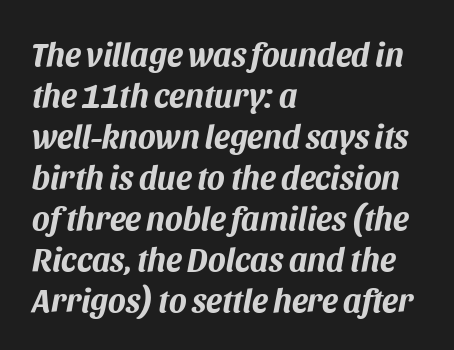
The image shows 33 px bold type, italic (leaning right); set left-aligned, line spacing 1.24x, normal letter spacing, not underlined; medium stroke contrast and a large x-height.
